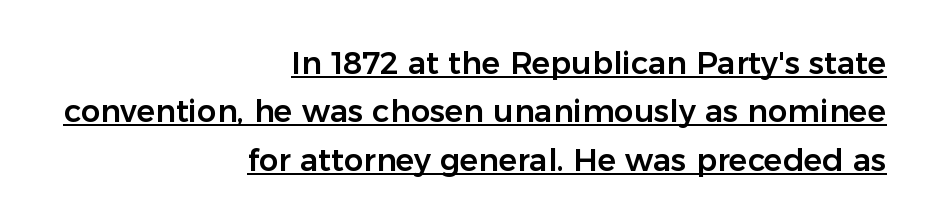
A rule runs beneath these lines of type. Reading down the column, the eye jumps a familiar distance to each next line. Nothing sits at the stroke ends, so this counts as sans-serif. Ordinary non-slanted type is in use. One-word summary of the alignment: right.
